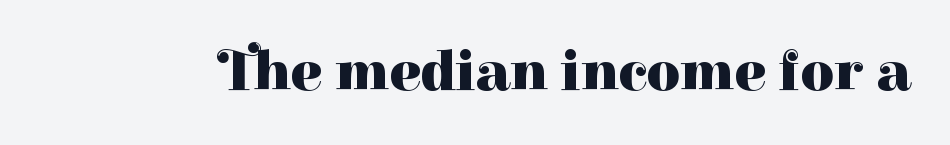
{"serif": "yes", "italic": "no", "bold": "yes", "weight": "heavy", "width": "normal", "stroke_contrast": "high", "x_height": "medium", "monospaced": "no", "underline": "no", "letter_spacing": "normal", "letter_spacing_em": 0.0, "glyph_px": 58}
